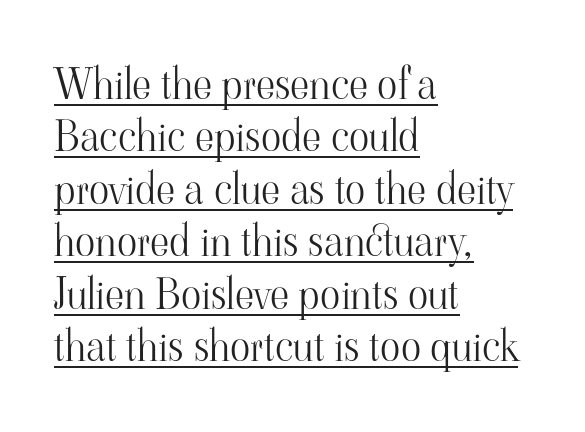
Q: Is the text bold? A: No.
Q: Is the text italic (slanted)? A: No, it is upright.
Q: Is the typeface a serif or a sans-serif typeface? A: Serif.
Q: Is the text underlined? A: Yes.
Q: How is the paragraph aligned? A: Left-aligned.
Q: Is the spacing between letters normal or unusually wide? A: Normal.
Q: Is the spacing between lines tight, normal or loose? A: Normal.
Q: Width (condensed, normal, or wide)? A: Normal.
Q: Stroke contrast? A: High.
Q: x-height? A: Small.
Q: Monospaced? A: No.
